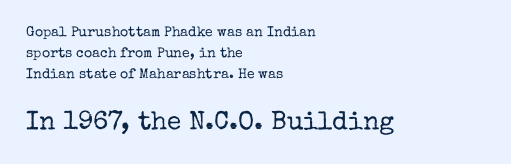
Note: smaller setting up top, larger setting below. Posture: vertical. The passage shown is not underscored anywhere. The paragraph shown leans on its left margin.
